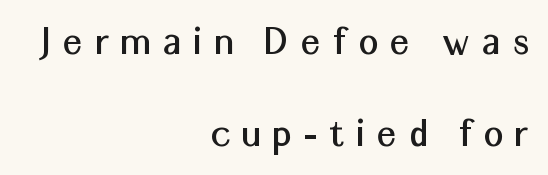
The image shows 43 px sans-serif type, upright; set right-aligned, loose line spacing (2.14x), unusually wide letter spacing (+0.3 em), not underlined; medium stroke contrast and a medium x-height.
